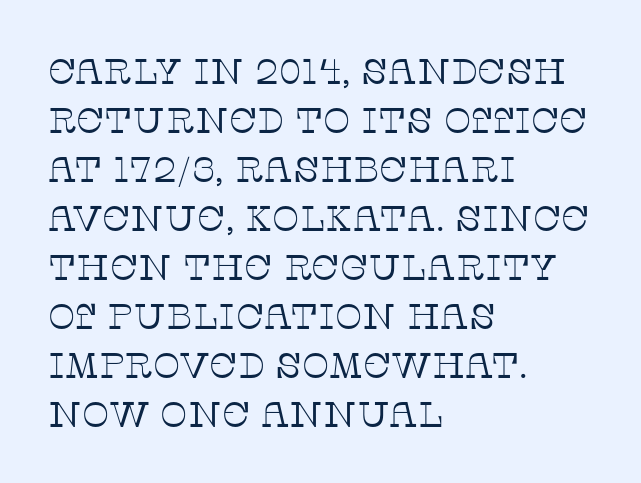
Q: Is the text bold? A: No.
Q: Is the text italic (slanted)? A: No, it is upright.
Q: Is the typeface a serif or a sans-serif typeface? A: Serif.
Q: Is the text underlined? A: No.
Q: How is the paragraph aligned? A: Left-aligned.
Q: Is the spacing between letters normal or unusually wide? A: Normal.
Q: Is the spacing between lines tight, normal or loose? A: Normal.
Q: Width (condensed, normal, or wide)? A: Normal.
Q: Stroke contrast? A: Low.
Q: x-height? A: Large.
Q: Monospaced? A: No.
